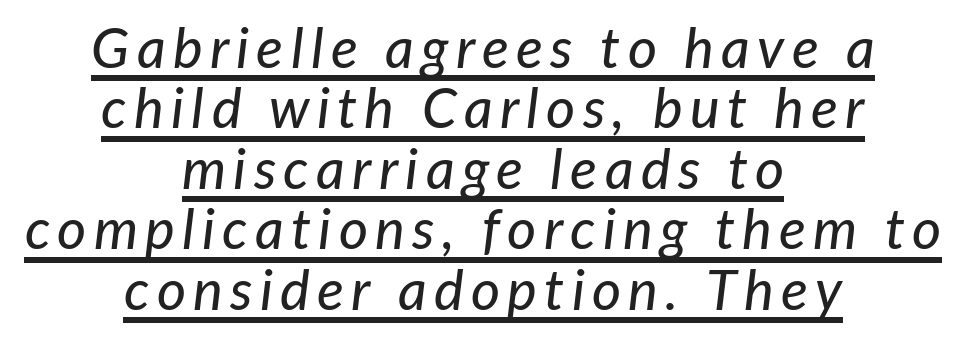
The line-height multiplier appears low, near solid setting. In designer terms, the underline attribute is active on this setting. Here the designer chose a conventional face with non-uniform glyph widths. Observe the lean: these are italic letterforms. The paragraph has two soft edges and a firm central axis.
